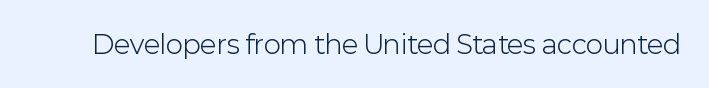
Q: Is the text bold? A: No.
Q: Is the text italic (slanted)? A: No, it is upright.
Q: Is the text underlined? A: No.
Q: Is the spacing between letters normal or unusually wide? A: Normal.
